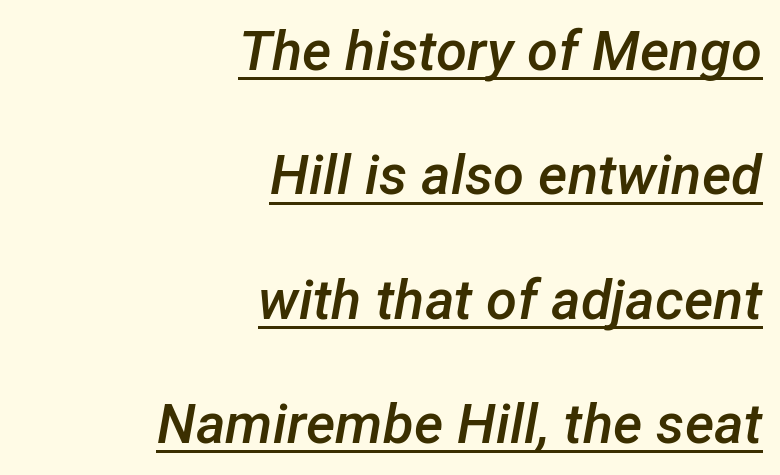
The image shows 56 px semibold type, italic (leaning right); set right-aligned, loose line spacing (2.22x), normal letter spacing, underlined; low stroke contrast and a medium x-height.
